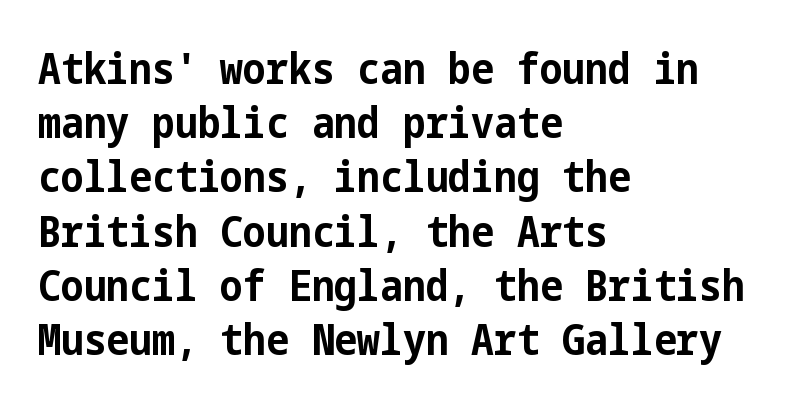
{"serif": "no", "italic": "no", "bold": "yes", "weight": "bold", "width": "condensed", "stroke_contrast": "low", "x_height": "medium", "underline": "no", "align": "left", "line_spacing": "normal", "line_spacing_ratio": 1.26, "letter_spacing": "normal", "letter_spacing_em": 0.0, "glyph_px": 43}
